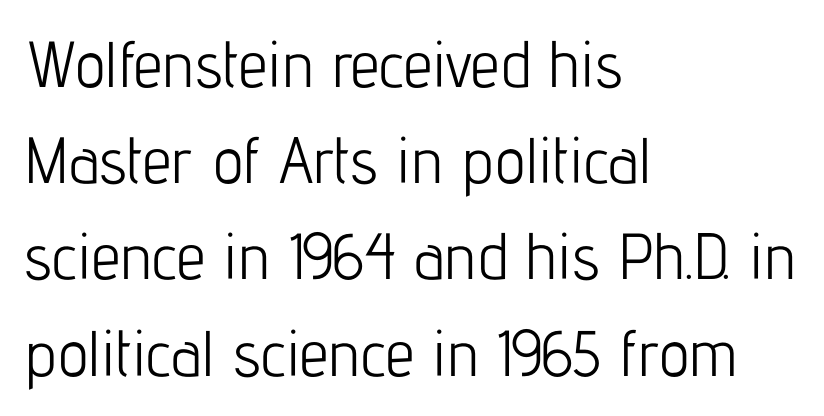
The image shows 65 px light, condensed sans-serif type, upright; set left-aligned, normal line spacing (1.48x), normal letter spacing, not underlined; low stroke contrast and a medium x-height.
